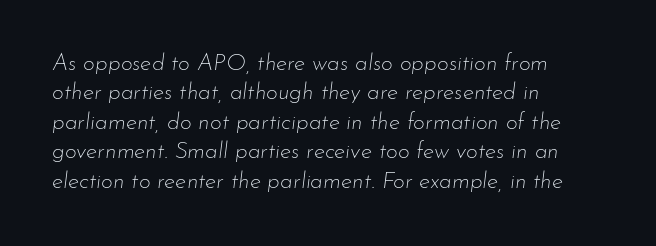
{"italic": "yes", "lean": "right", "slant_degrees": 7, "bold": "no", "underline": "no", "align": "left", "line_spacing": "normal", "line_spacing_ratio": 1.28, "letter_spacing": "normal", "letter_spacing_em": 0.0, "glyph_px": 23}
